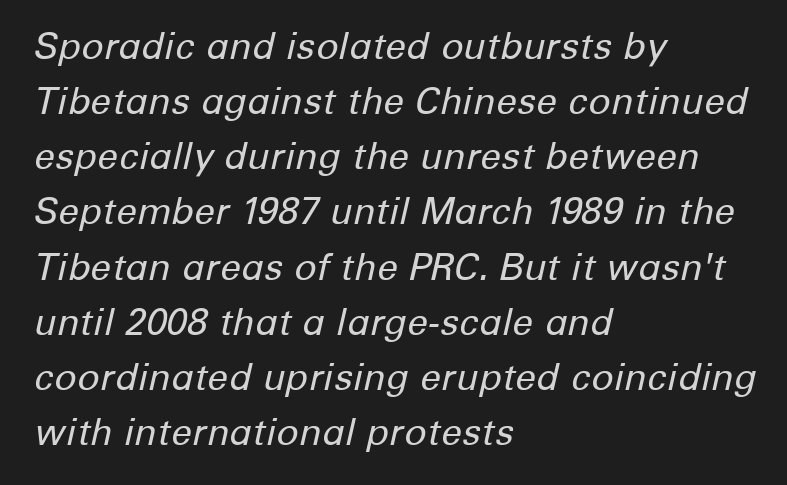
Q: Is the text bold? A: No.
Q: Is the text italic (slanted)? A: Yes, it leans right by about 12 degrees.
Q: Is the text underlined? A: No.
Q: How is the paragraph aligned? A: Left-aligned.
Q: Is the spacing between letters normal or unusually wide? A: Normal.
Q: Is the spacing between lines tight, normal or loose? A: Normal.
Q: Width (condensed, normal, or wide)? A: Normal.
Q: Stroke contrast? A: Low.
Q: x-height? A: Medium.
Q: Monospaced? A: No.
